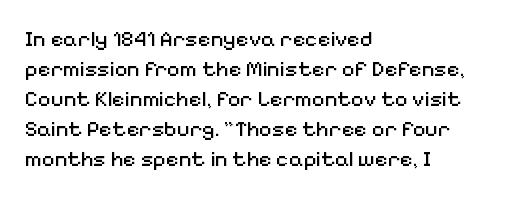
Reading down the column, the eye jumps a familiar distance to each next line. Left-aligned paragraph, ragged on the right. Check under the words: just untouched page. Nope, not italic — everything's standing straight.
